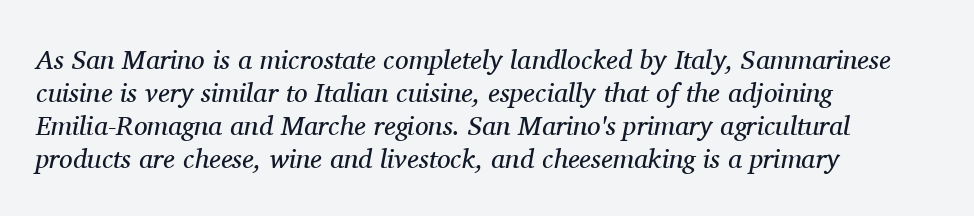
The rendering applies a slant to the glyphs. Letter spacing: default. A bare baseline throughout the passage. Compared with a centered layout, this one pins lines to the left instead. The letters look calm and open, with moderate or lighter stems.
